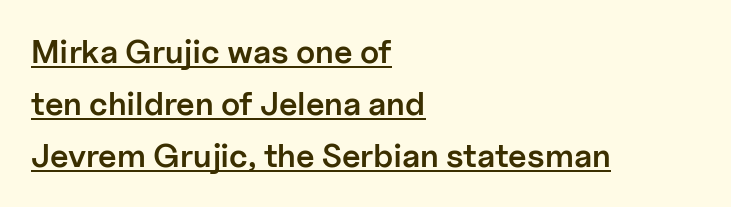
{"serif": "no", "italic": "no", "bold": "semi", "weight": "semibold", "width": "normal", "stroke_contrast": "low", "x_height": "medium", "monospaced": "no", "underline": "yes", "align": "left", "line_spacing": "normal", "line_spacing_ratio": 1.58, "letter_spacing": "normal", "letter_spacing_em": 0.0, "glyph_px": 33}
